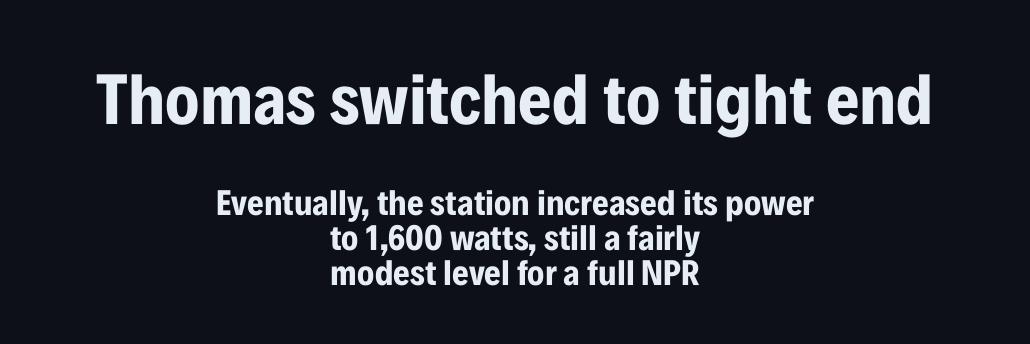
The image shows 72 px bold, condensed sans-serif type, upright; set centered, tight line spacing (0.97x), normal letter spacing, not underlined; the first (top) block is 2.0x larger; low stroke contrast and a medium x-height.
